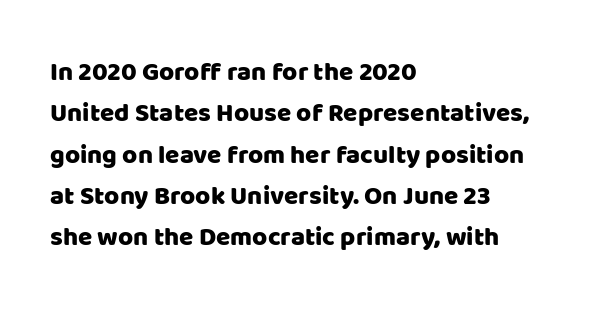
The image shows 26 px text type, upright; set left-aligned, normal line spacing (1.59x), normal letter spacing, not underlined.
